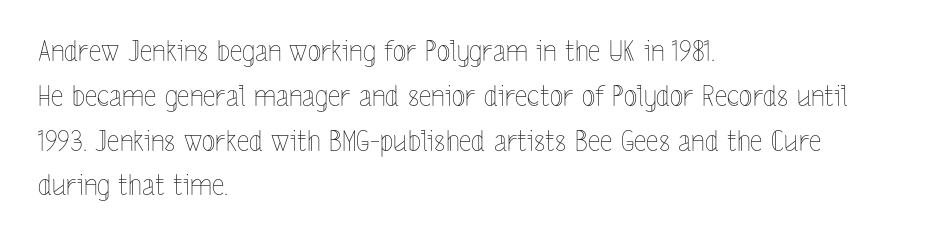
This sample uses plain, unmodified letter spacing. In CSS terms this would be text-align: left. Honestly, there is no underline to notice here at all. The letters advance in unequal steps, a hallmark of proportional type. Evenly set lines give the paragraph a standard silhouette. The font is comparable to plain body text, perhaps lighter.
